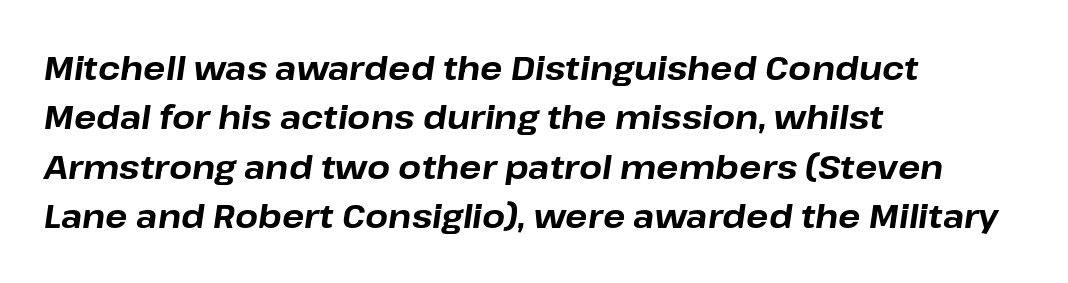
The passage shown has conventional tracking throughout. The text carries the slant typical of an italic or oblique font. These lines carry a lot of weight — the face is fully bold. The passage shown is typed in a proportional face where columns would drift.
